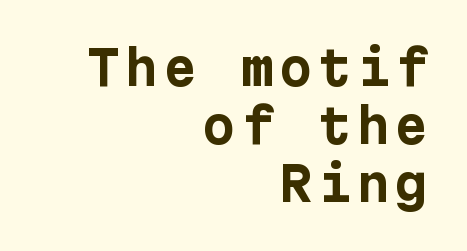
Q: Is the text bold? A: Yes.
Q: Is the text italic (slanted)? A: No, it is upright.
Q: Is the typeface a serif or a sans-serif typeface? A: Sans-serif.
Q: Is the text underlined? A: No.
Q: How is the paragraph aligned? A: Right-aligned.
Q: Width (condensed, normal, or wide)? A: Normal.
Q: Stroke contrast? A: Low.
Q: x-height? A: Medium.
